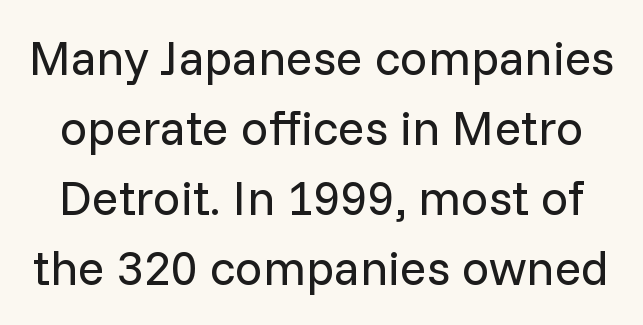
{"serif": "no", "italic": "no", "bold": "no", "weight": "regular", "width": "normal", "stroke_contrast": "low", "x_height": "medium", "monospaced": "no", "underline": "no", "line_spacing": "normal", "line_spacing_ratio": 1.43, "letter_spacing": "normal", "letter_spacing_em": 0.0, "glyph_px": 49}
